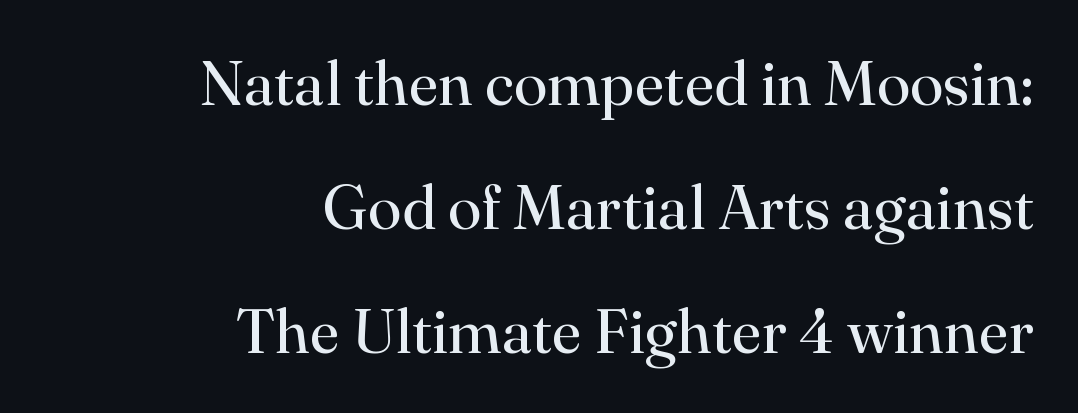
{"serif": "yes", "italic": "no", "bold": "no", "weight": "regular", "width": "normal", "stroke_contrast": "high", "x_height": "small", "monospaced": "no", "underline": "no", "align": "right", "line_spacing": "loose", "line_spacing_ratio": 2.0, "letter_spacing": "normal", "letter_spacing_em": 0.0, "glyph_px": 62}
